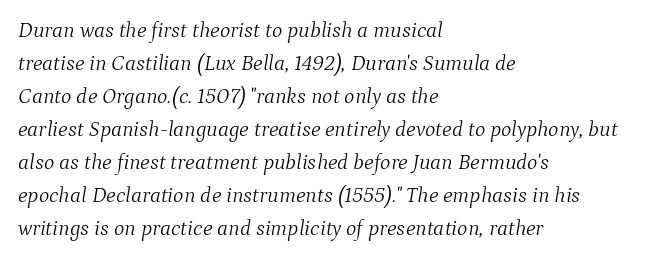
{"italic": "yes", "lean": "right", "slant_degrees": 9, "bold": "no", "underline": "no", "align": "left", "line_spacing": "normal", "line_spacing_ratio": 1.5, "letter_spacing": "normal", "letter_spacing_em": 0.0, "glyph_px": 22}
